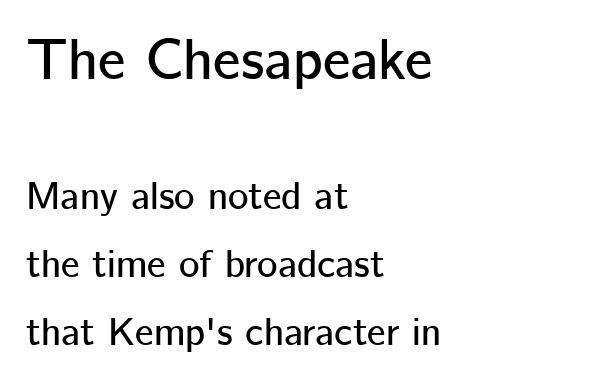
Q: Is the text italic (slanted)? A: No, it is upright.
Q: Is the typeface a serif or a sans-serif typeface? A: Sans-serif.
Q: Is the text underlined? A: No.
Q: How is the paragraph aligned? A: Left-aligned.
Q: Is the spacing between letters normal or unusually wide? A: Normal.
Q: Which block of text is set in a larger size, the first (top) or the second (bottom)? A: The first (top) one.
Q: Width (condensed, normal, or wide)? A: Normal.
Q: Stroke contrast? A: Low.
Q: x-height? A: Medium.
Q: Monospaced? A: No.
